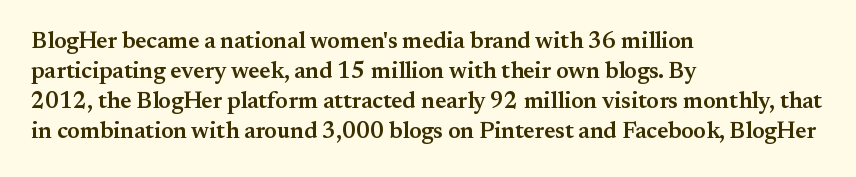
How are the letters spaced? Ordinarily, with no added tracking. Ordinary non-slanted type is in use. Notice the strokes are somewhat thickened but not fully heavy: this is a semibold. Descenders are the only things crossing below the line.
